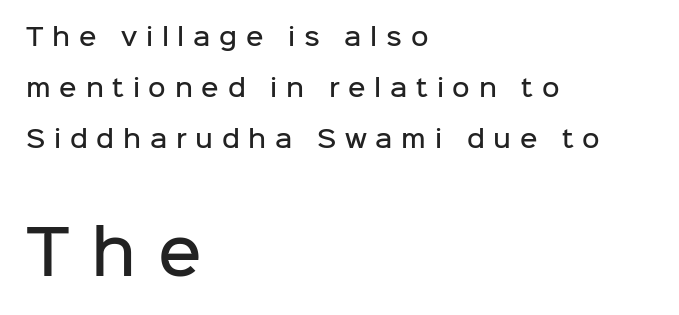
Q: Is the text bold? A: Semi-bold.
Q: Is the text italic (slanted)? A: No, it is upright.
Q: Is the typeface a serif or a sans-serif typeface? A: Sans-serif.
Q: Is the text underlined? A: No.
Q: How is the paragraph aligned? A: Left-aligned.
Q: Is the spacing between letters normal or unusually wide? A: Unusually wide.
Q: Is the spacing between lines tight, normal or loose? A: Loose.
Q: Which block of text is set in a larger size, the first (top) or the second (bottom)? A: The second (bottom) one.
Q: Width (condensed, normal, or wide)? A: Normal.
Q: Stroke contrast? A: Low.
Q: x-height? A: Medium.
Q: Monospaced? A: No.
